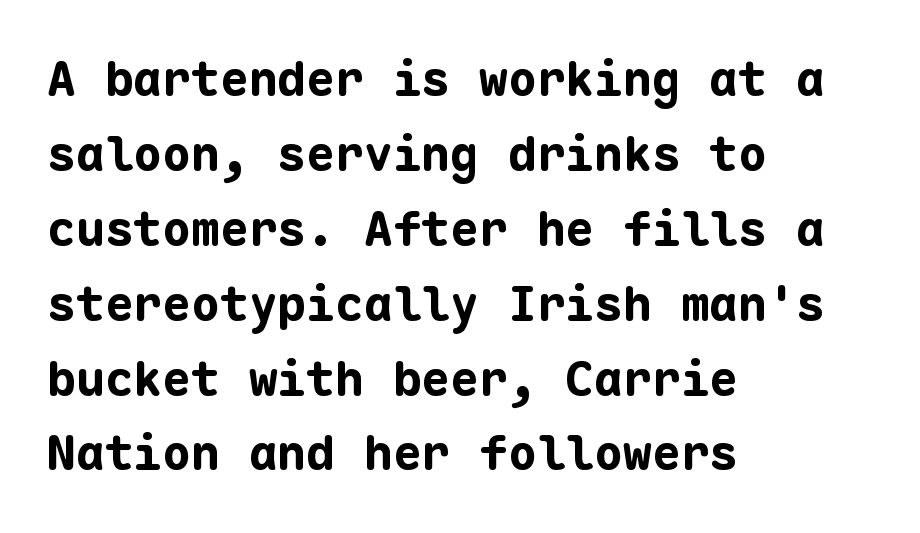
Serif or sans? Sans — the stroke terminals are bare. A typesetter would call this monospace, since all characters share one set width. Reading down the column, the eye jumps a familiar distance to each next line. Words float on clear page, feet unadorned. Horizontally, the lines are justified to the leading edge only.
